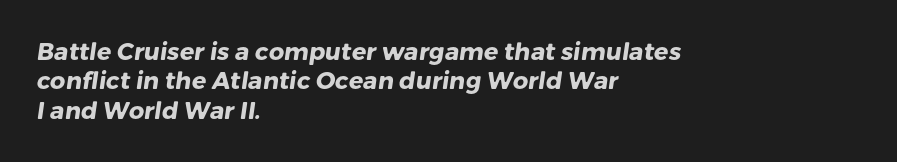
{"bold": "yes", "underline": "no", "align": "left", "line_spacing_ratio": 1.22, "letter_spacing": "normal", "letter_spacing_em": 0.0, "glyph_px": 24}
